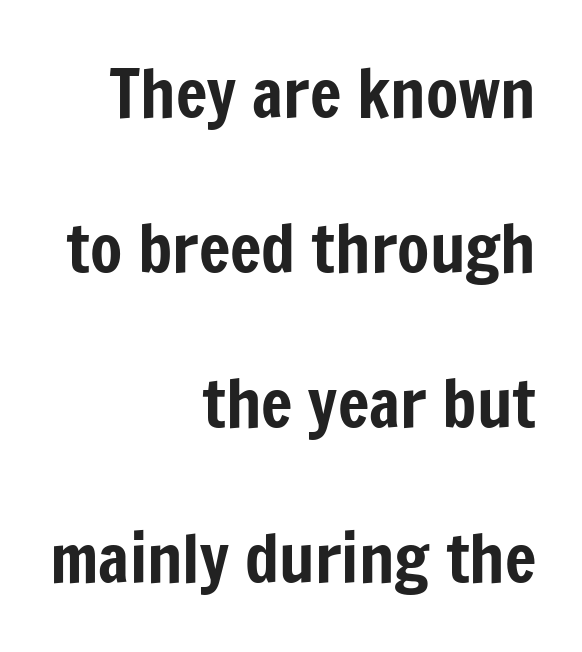
{"serif": "no", "italic": "no", "width": "condensed", "stroke_contrast": "low", "x_height": "medium", "monospaced": "no", "underline": "no", "align": "right", "line_spacing": "loose", "line_spacing_ratio": 2.35, "letter_spacing": "normal", "letter_spacing_em": 0.0, "glyph_px": 66}
